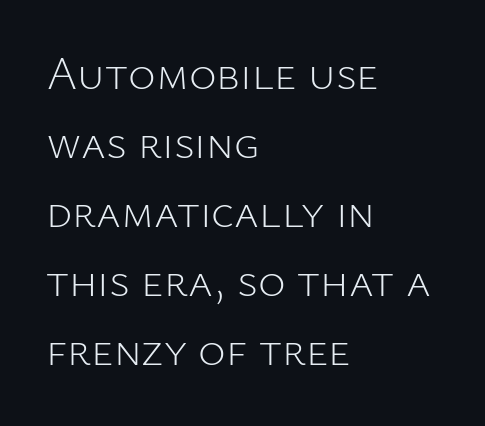
Weight: regular or lighter. Is this a fixed-width face? No — the glyphs have proportional, varying widths. A student would call this left alignment; a typographer would say flush left, rag right. The type sits square on the baseline with zero lean.
